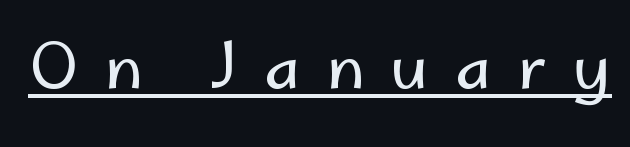
The image shows 62 px regular-weight sans-serif type, upright; set unusually wide letter spacing (+0.42 em), underlined; low stroke contrast and a small x-height.
